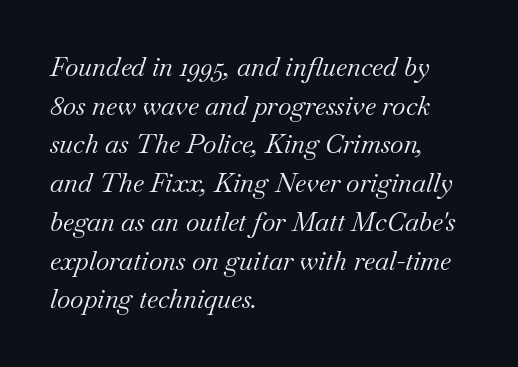
Alignment: flush left. Slant detected: the letters are inclined. Counters stay open thanks to moderate or lighter strokes. Letter spacing: default. A clean baseline with only descenders dipping below it. Is there much room between lines? A standard amount, neither cramped nor airy.
